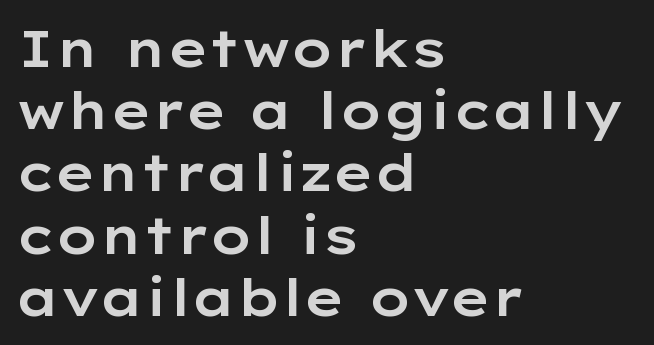
{"serif": "no", "italic": "no", "width": "wide", "stroke_contrast": "low", "x_height": "medium", "monospaced": "no", "underline": "no", "align": "left", "line_spacing_ratio": 1.22, "letter_spacing": "normal", "letter_spacing_em": 0.0, "glyph_px": 51}
